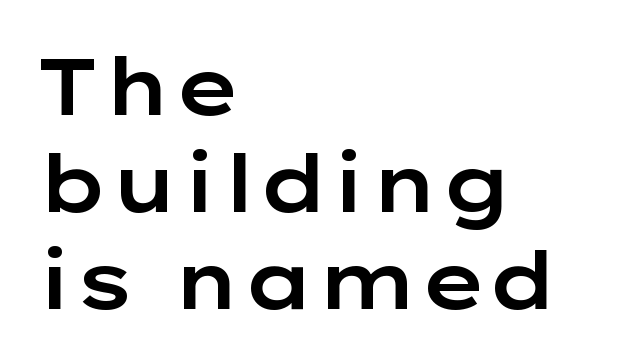
The image shows 80 px wide sans-serif type, upright; set left-aligned, line spacing 1.21x, normal letter spacing, not underlined; low stroke contrast and a medium x-height.
